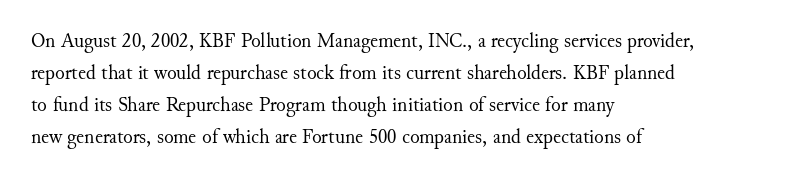
The image shows 20 px text type, upright; set left-aligned, normal line spacing (1.6x), normal letter spacing, not underlined.
